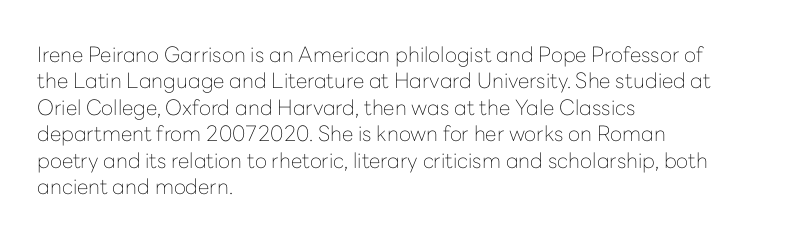
The rendering uses a moderate line-height, typical for paragraphs. Only glyphs here, with clear space below each row. The passage is arranged the way most books set body copy — flush left. Spacing between characters is what you'd get straight out of the box.
